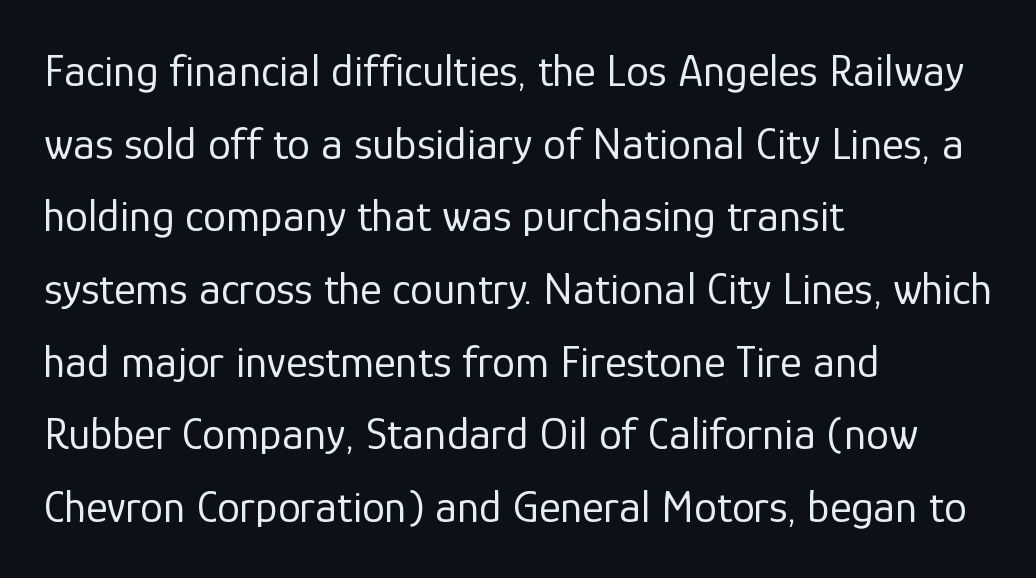
To sum up the face: it is a sans, with no serifs. Clear beneath every line of the passage. Caption: standard tracking, unaltered. A quiet, ordinary-to-light weight characterises the typeface. The letters advance in unequal steps, a hallmark of proportional type. These lines sit exactly where default settings would place them.
